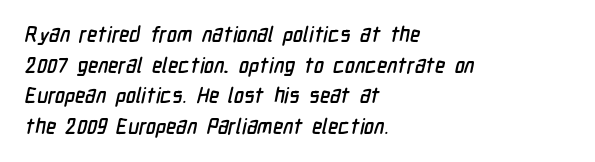
Q: Is the text underlined? A: No.
Q: How is the paragraph aligned? A: Left-aligned.
Q: Is the spacing between letters normal or unusually wide? A: Normal.
Q: Is the spacing between lines tight, normal or loose? A: Normal.
